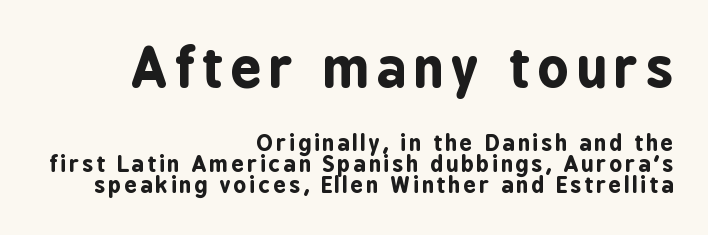
{"serif": "no", "italic": "no", "bold": "yes", "weight": "bold", "width": "condensed", "stroke_contrast": "low", "x_height": "medium", "monospaced": "no", "underline": "no", "align": "right", "line_spacing": "tight", "line_spacing_ratio": 0.95, "larger_block": "first", "size_ratio": 2.45, "glyph_px": 54}
